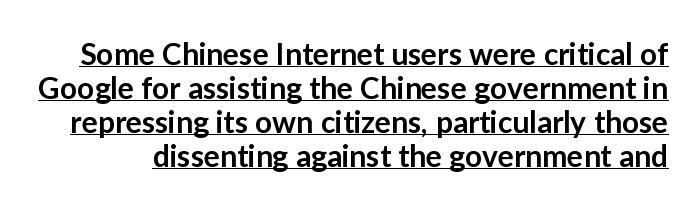
Q: Is the text bold? A: Semi-bold.
Q: Is the text italic (slanted)? A: No, it is upright.
Q: Is the typeface a serif or a sans-serif typeface? A: Sans-serif.
Q: Is the text underlined? A: Yes.
Q: Is the spacing between letters normal or unusually wide? A: Normal.
Q: Is the spacing between lines tight, normal or loose? A: Tight.
Q: Width (condensed, normal, or wide)? A: Normal.
Q: Stroke contrast? A: Low.
Q: x-height? A: Medium.
Q: Monospaced? A: No.
